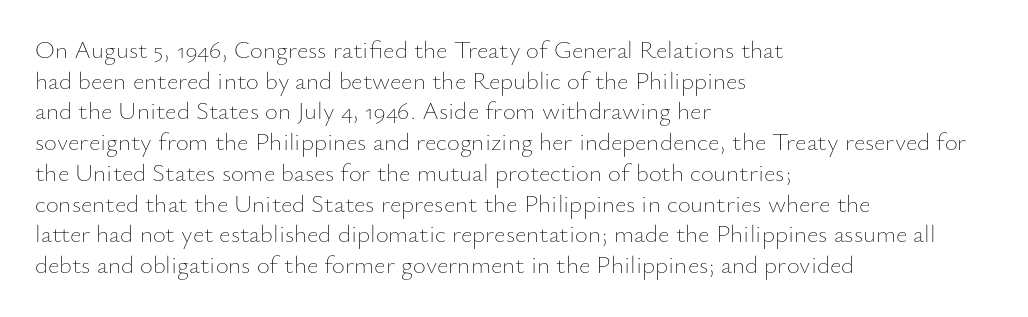
{"italic": "no", "bold": "no", "underline": "no", "align": "left", "line_spacing_ratio": 1.23, "letter_spacing": "normal", "letter_spacing_em": 0.0, "glyph_px": 25}
